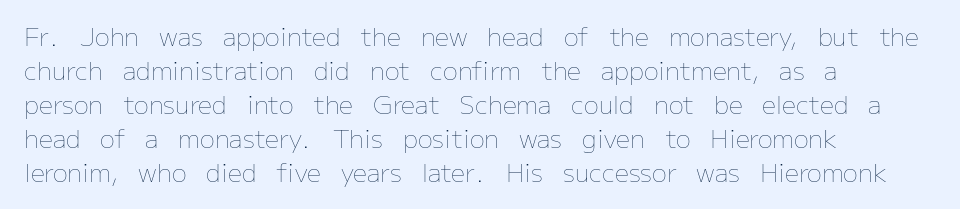
{"italic": "no", "bold": "no", "underline": "no", "align": "left", "line_spacing": "normal", "line_spacing_ratio": 1.36, "letter_spacing": "normal", "letter_spacing_em": 0.0, "glyph_px": 25}
